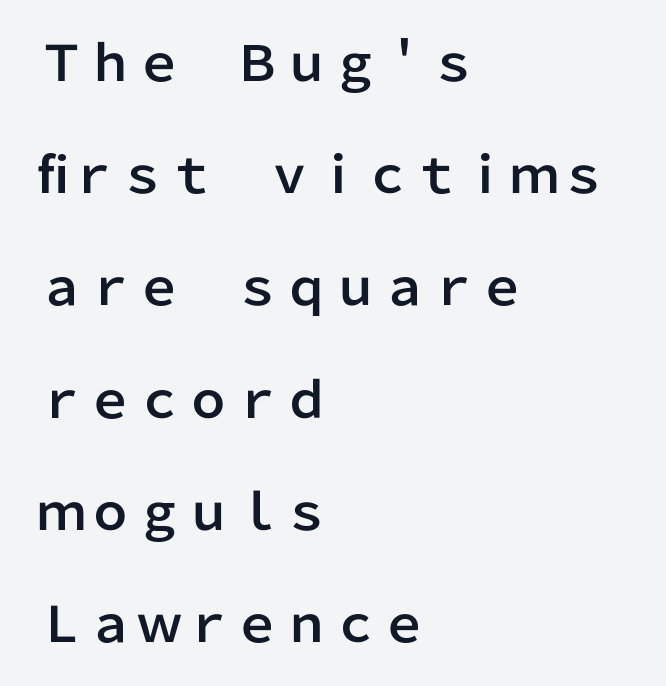
{"serif": "no", "italic": "no", "width": "normal", "stroke_contrast": "low", "x_height": "medium", "monospaced": "no", "underline": "no", "align": "left", "line_spacing": "loose", "line_spacing_ratio": 2.29, "letter_spacing": "normal", "letter_spacing_em": 0.0, "glyph_px": 49}
